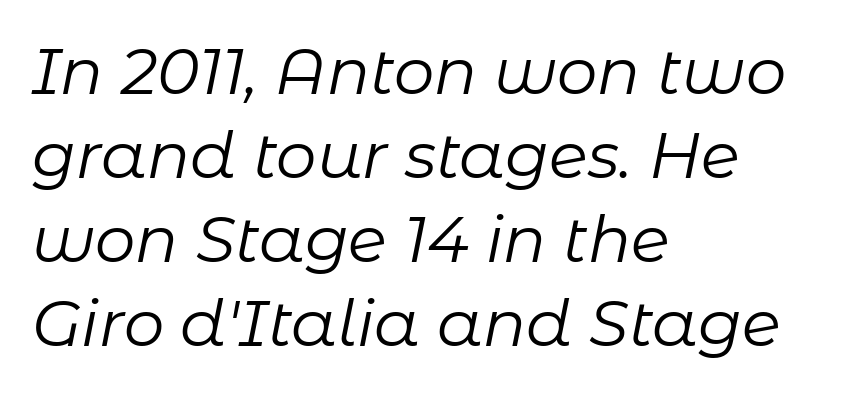
The image shows 64 px regular-weight type, italic (leaning right); set left-aligned, normal line spacing (1.31x), normal letter spacing, not underlined; low stroke contrast and a medium x-height.
